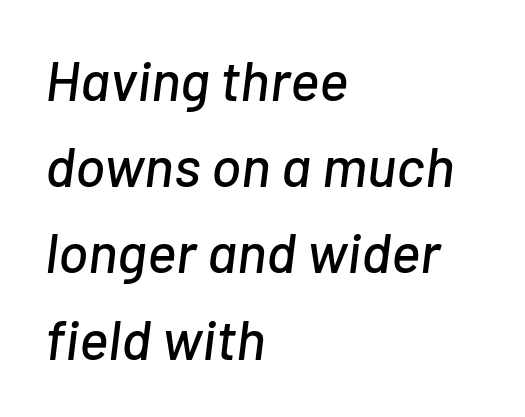
The image shows 56 px text type, italic (leaning right); set left-aligned, normal line spacing (1.54x), normal letter spacing, not underlined; low stroke contrast and a medium x-height.
